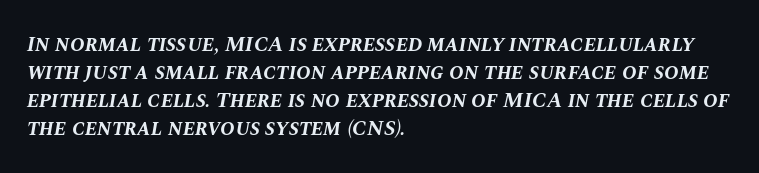
{"italic": "yes", "lean": "right", "slant_degrees": 10, "bold": "yes", "underline": "no", "align": "left", "line_spacing": "normal", "line_spacing_ratio": 1.27, "letter_spacing": "normal", "letter_spacing_em": 0.0, "glyph_px": 22}
